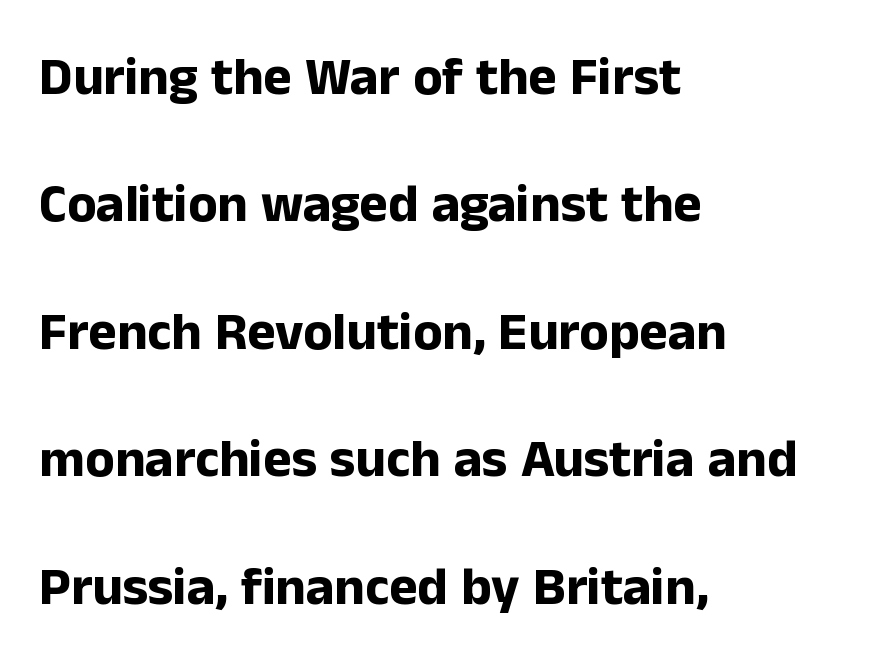
{"serif": "no", "italic": "no", "bold": "yes", "weight": "bold", "width": "normal", "stroke_contrast": "low", "x_height": "medium", "monospaced": "no", "underline": "no", "align": "left", "line_spacing": "loose", "line_spacing_ratio": 2.36, "letter_spacing": "normal", "letter_spacing_em": 0.0, "glyph_px": 54}
